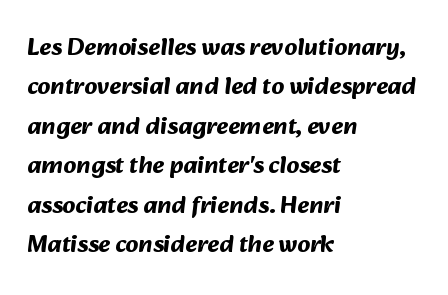
The letterforms sit shoulder to shoulder at normal distance. These words are printed bold, with thick strokes throughout. This sample is left-justified, so line endings fall wherever the words run out. Leading matches the norm, producing a regular column.
